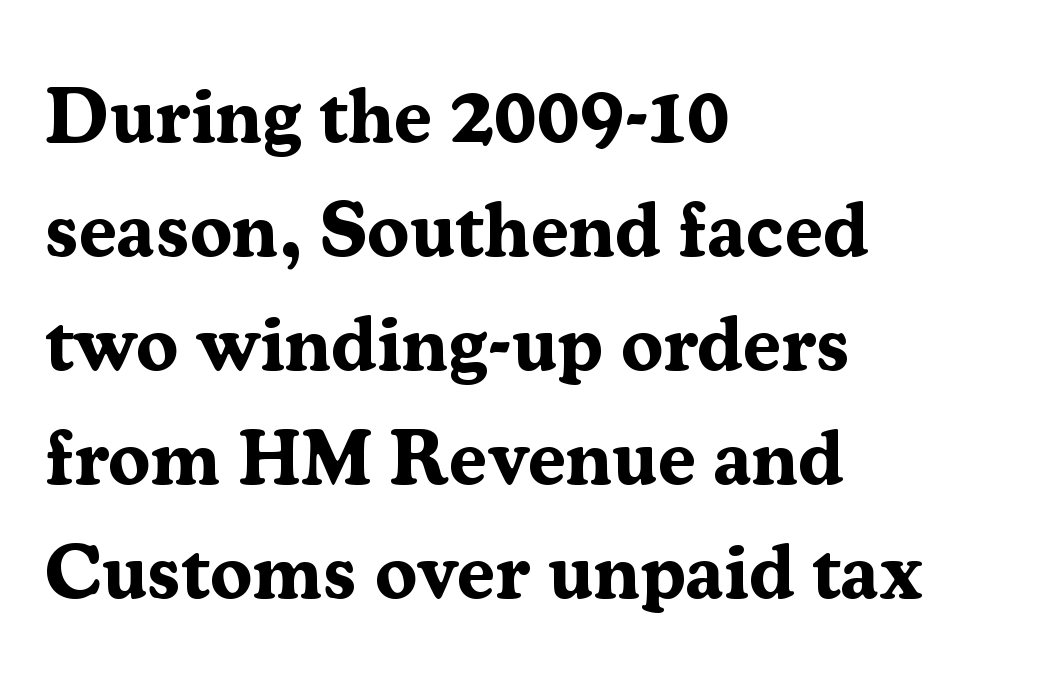
The image shows 77 px bold serif type, upright; set left-aligned, normal line spacing (1.48x), normal letter spacing, not underlined; medium stroke contrast and a medium x-height.
